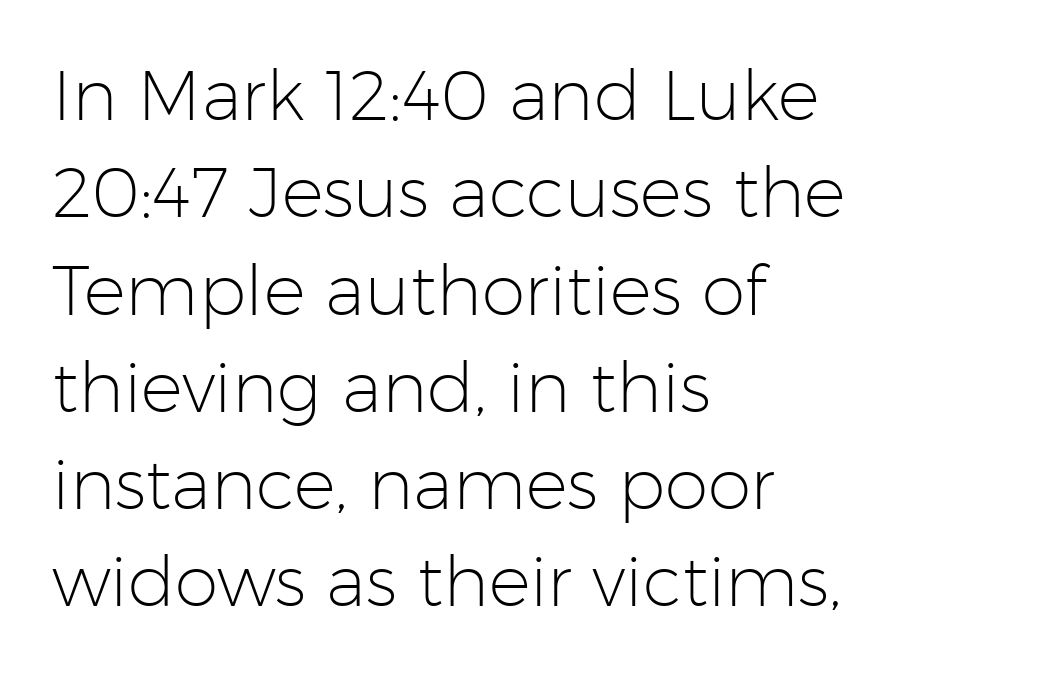
Q: Is the text bold? A: No.
Q: Is the text italic (slanted)? A: No, it is upright.
Q: Is the typeface a serif or a sans-serif typeface? A: Sans-serif.
Q: Is the text underlined? A: No.
Q: How is the paragraph aligned? A: Left-aligned.
Q: Is the spacing between letters normal or unusually wide? A: Normal.
Q: Is the spacing between lines tight, normal or loose? A: Normal.
Q: Width (condensed, normal, or wide)? A: Normal.
Q: Stroke contrast? A: Low.
Q: x-height? A: Medium.
Q: Monospaced? A: No.
